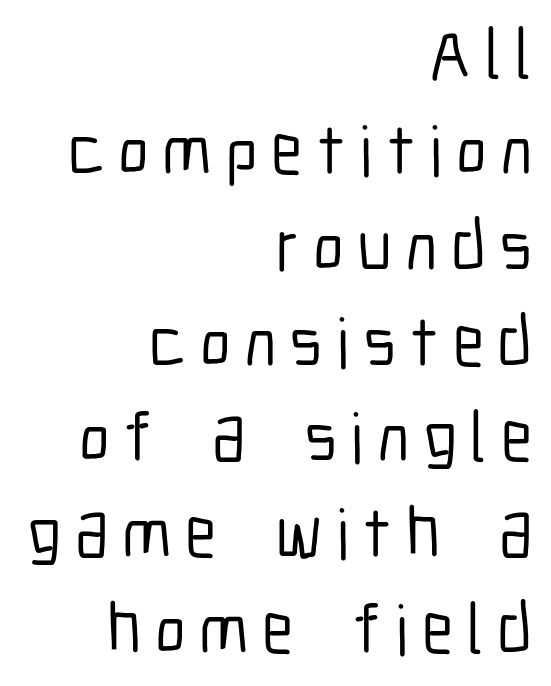
Q: Is the text italic (slanted)? A: No, it is upright.
Q: Is the typeface a serif or a sans-serif typeface? A: Sans-serif.
Q: Is the text underlined? A: No.
Q: How is the paragraph aligned? A: Right-aligned.
Q: Is the spacing between lines tight, normal or loose? A: Normal.
Q: Width (condensed, normal, or wide)? A: Condensed.
Q: Stroke contrast? A: Low.
Q: x-height? A: Medium.
Q: Monospaced? A: No.
